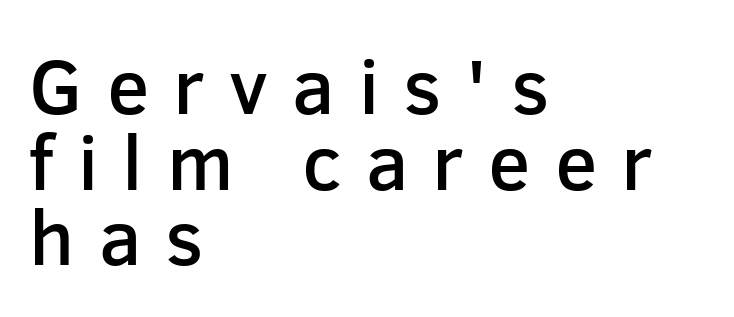
{"serif": "no", "italic": "no", "bold": "semi", "weight": "semibold", "width": "normal", "stroke_contrast": "low", "x_height": "medium", "monospaced": "no", "underline": "no", "align": "left", "line_spacing": "tight", "line_spacing_ratio": 0.97, "letter_spacing": "wide", "letter_spacing_em": 0.31, "glyph_px": 78}
